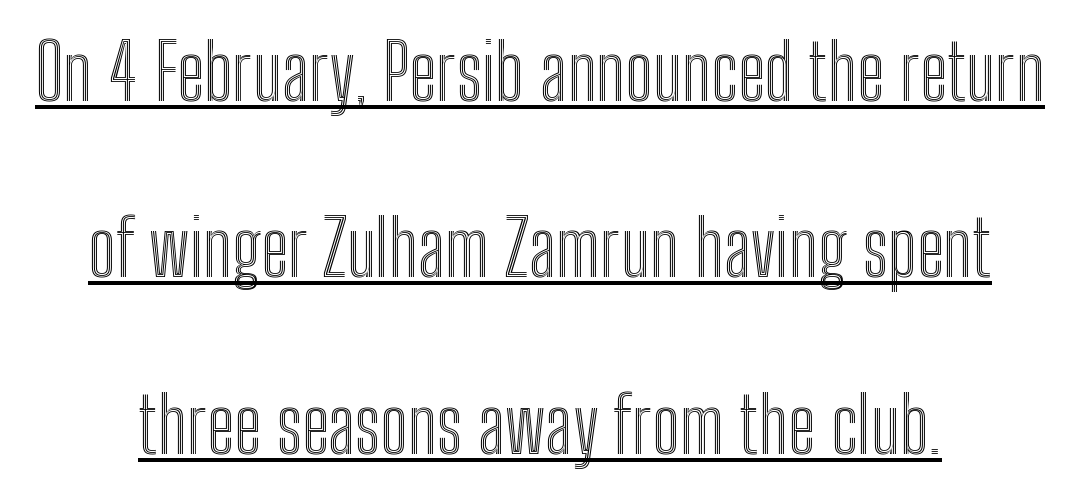
The lettering holds an erect, upright posture throughout. The paragraph has two soft edges and a firm central axis. Horizontal bands of white between lines are thick stripes. You could not count columns in this text — the font is proportionally spaced. Tracking value appears to be zero — textbook default spacing. A baseline rule has been typeset under these characters.
